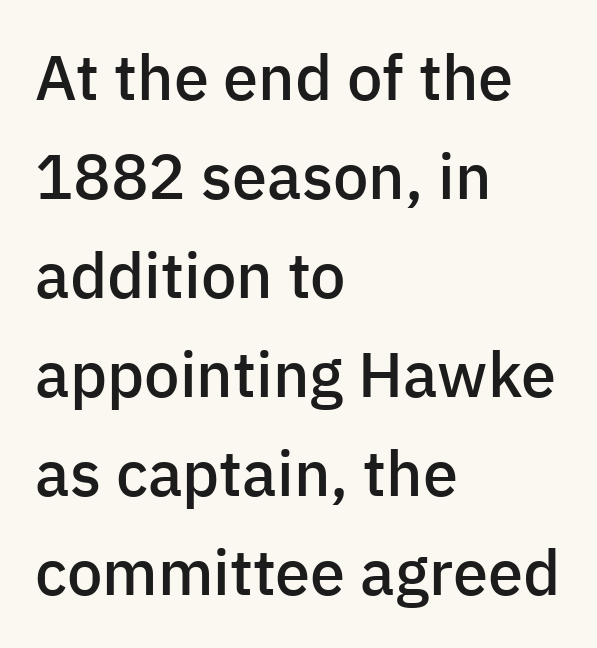
{"serif": "no", "italic": "no", "bold": "semi", "weight": "semibold", "width": "normal", "stroke_contrast": "low", "x_height": "medium", "monospaced": "no", "underline": "no", "align": "left", "line_spacing": "normal", "line_spacing_ratio": 1.57, "letter_spacing": "normal", "letter_spacing_em": 0.0, "glyph_px": 63}
